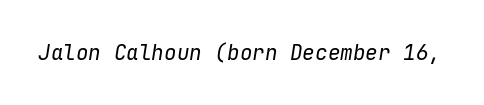
The image shows 21 px text type, italic (leaning right); set normal letter spacing, not underlined.
